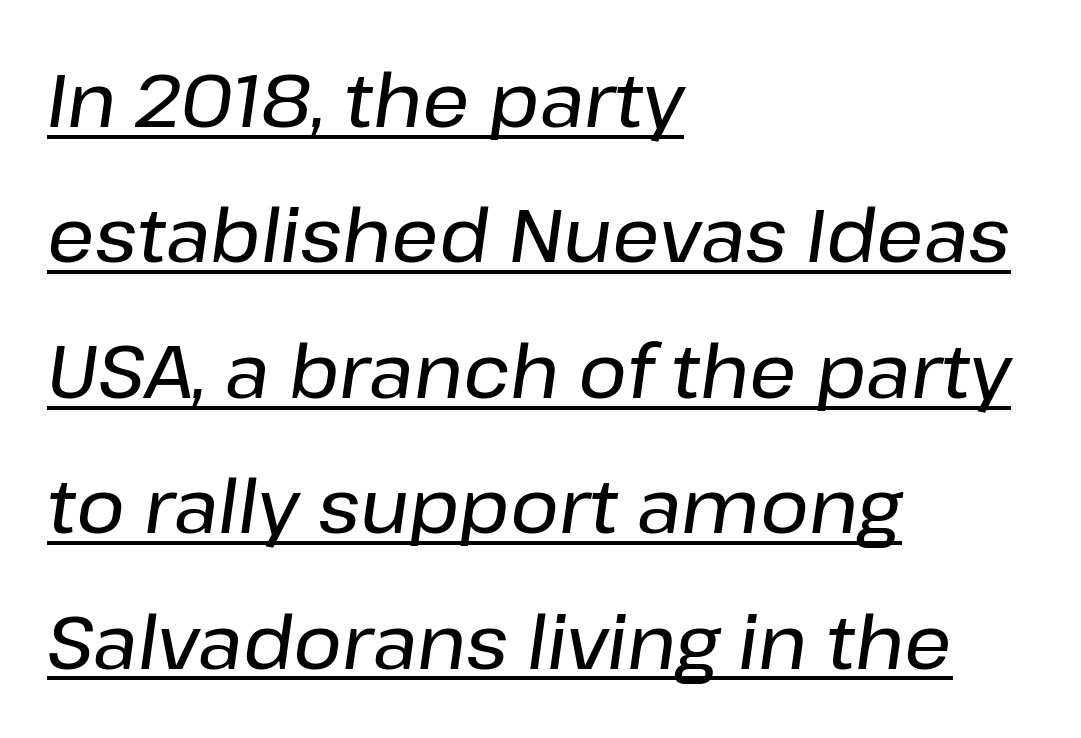
Q: Is the text italic (slanted)? A: Yes, it leans right by about 8 degrees.
Q: Is the text underlined? A: Yes.
Q: How is the paragraph aligned? A: Left-aligned.
Q: Is the spacing between letters normal or unusually wide? A: Normal.
Q: Width (condensed, normal, or wide)? A: Normal.
Q: Stroke contrast? A: Low.
Q: x-height? A: Medium.
Q: Monospaced? A: No.
